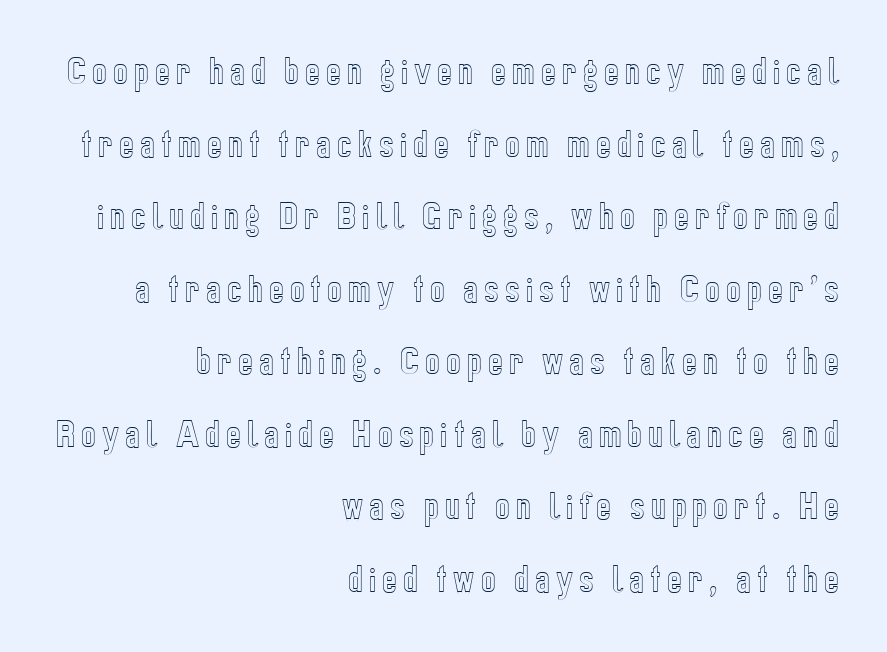
{"italic": "no", "width": "condensed", "x_height": "medium", "monospaced": "no", "underline": "no", "align": "right", "line_spacing": "loose", "line_spacing_ratio": 2.34, "letter_spacing": "wide", "letter_spacing_em": 0.2, "glyph_px": 31}
